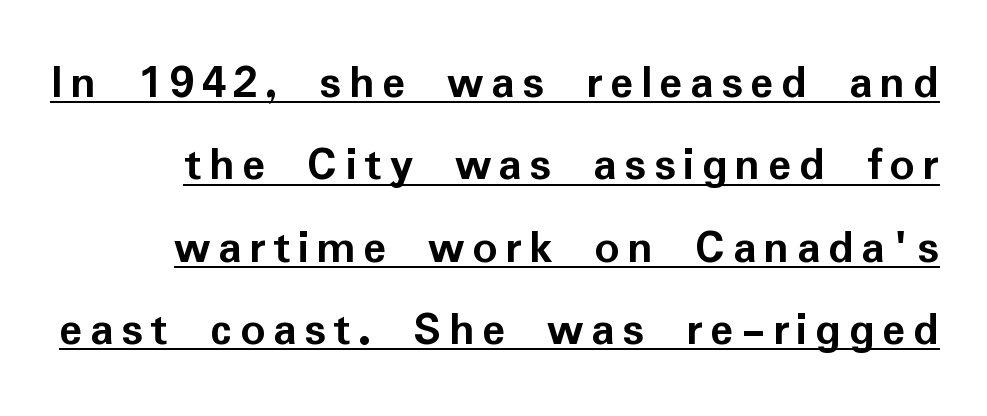
The glyphs in this specimen are sans serif. Interline gaps are of average width in this sample. Proportional: the letters do not fall into vertical columns. The glyphs have the mass of a bold cut.
